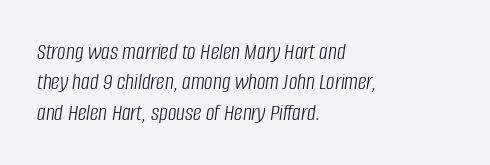
The image shows 24 px text type, italic (leaning right); set left-aligned, normal line spacing (1.27x), normal letter spacing, not underlined.
